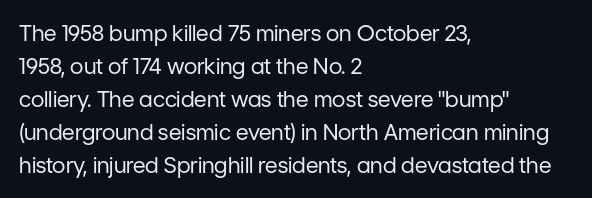
Q: Is the text bold? A: No.
Q: Is the text italic (slanted)? A: No, it is upright.
Q: Is the text underlined? A: No.
Q: How is the paragraph aligned? A: Left-aligned.
Q: Is the spacing between letters normal or unusually wide? A: Normal.
Q: Is the spacing between lines tight, normal or loose? A: Normal.
